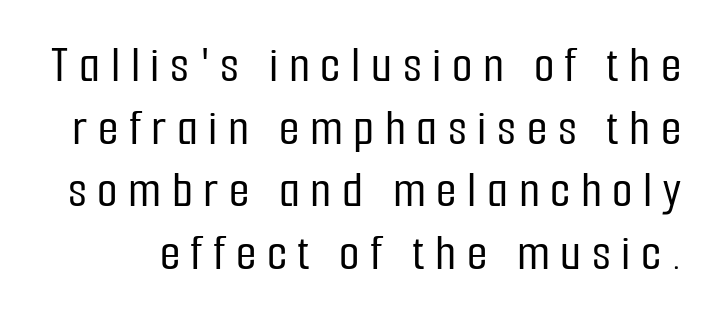
{"serif": "no", "italic": "no", "width": "condensed", "stroke_contrast": "low", "x_height": "medium", "monospaced": "no", "underline": "no", "line_spacing_ratio": 1.18, "letter_spacing": "wide", "letter_spacing_em": 0.2, "glyph_px": 53}
